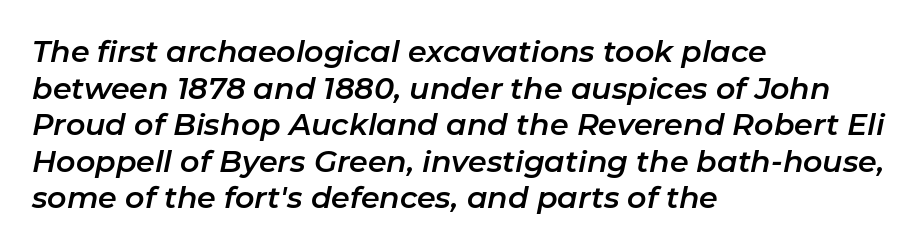
Q: Is the text italic (slanted)? A: Yes, it leans right by about 11 degrees.
Q: Is the text underlined? A: No.
Q: How is the paragraph aligned? A: Left-aligned.
Q: Is the spacing between letters normal or unusually wide? A: Normal.
Q: Width (condensed, normal, or wide)? A: Normal.
Q: Stroke contrast? A: Low.
Q: x-height? A: Medium.
Q: Monospaced? A: No.
